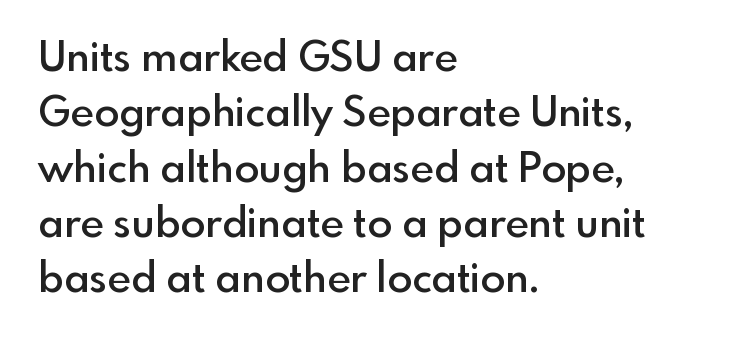
{"serif": "no", "italic": "no", "bold": "semi", "weight": "semibold", "width": "normal", "x_height": "small", "monospaced": "no", "underline": "no", "align": "left", "line_spacing": "normal", "line_spacing_ratio": 1.35, "letter_spacing": "normal", "letter_spacing_em": 0.0, "glyph_px": 41}
